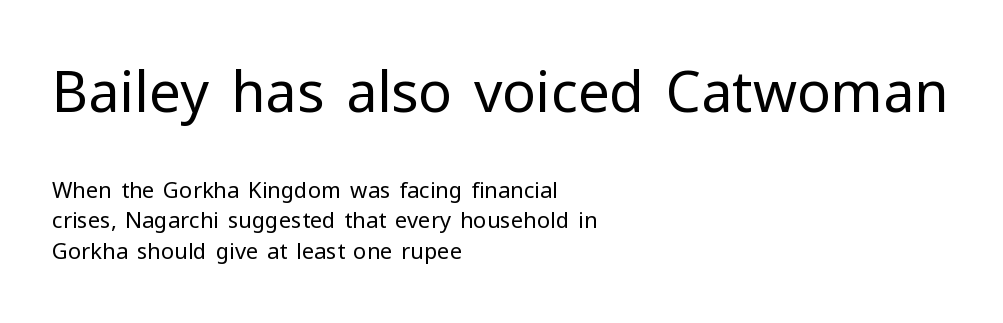
{"serif": "no", "italic": "no", "bold": "no", "weight": "regular", "width": "normal", "stroke_contrast": "low", "x_height": "medium", "monospaced": "no", "underline": "no", "align": "left", "line_spacing": "normal", "line_spacing_ratio": 1.38, "letter_spacing": "normal", "letter_spacing_em": 0.0, "larger_block": "first", "size_ratio": 2.55, "glyph_px": 56}
